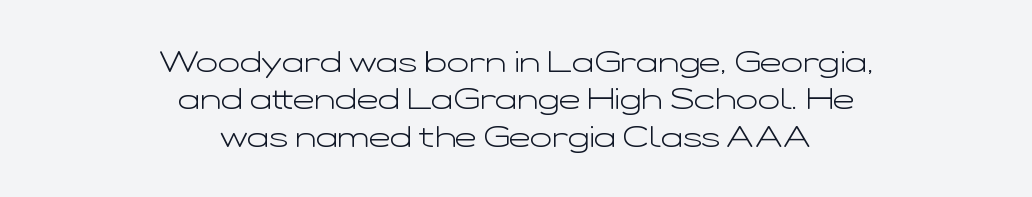
The zone under the glyphs is completely vacant. Weight: regular or lighter. This sample uses plain, unmodified letter spacing. The vertical gap from one line to the next is medium. Line starts and ends both wander, symmetrically.
